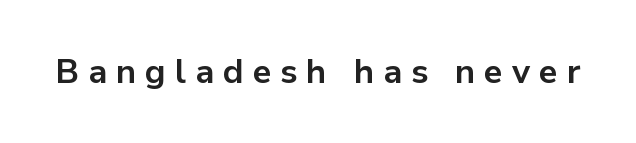
{"serif": "no", "italic": "no", "bold": "yes", "weight": "bold", "width": "normal", "stroke_contrast": "low", "x_height": "medium", "monospaced": "no", "underline": "no", "letter_spacing": "wide", "letter_spacing_em": 0.26, "glyph_px": 34}
